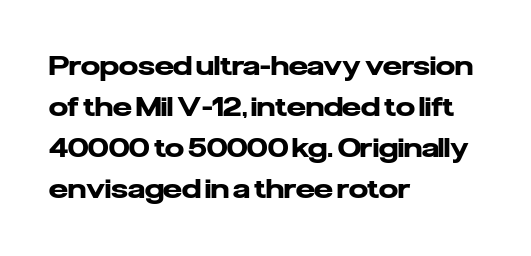
Line beginnings align vertically; line endings do not. Between one letter and the next there's only the usual sliver of space. Notice how descenders clear the ascenders below comfortably — that's standard leading. Does the lettering tilt? It doesn't — this is upright. Letters rest on an invisible, unmarked baseline.
